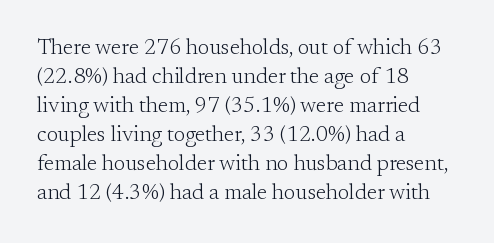
Tall strokes in this sample are plumb rather than angled. The passage shown has conventional tracking throughout. Every row of glyphs begins at an identical x-position on the left. A normal amount of white space separates one row of letters from the next. Type without underlining.
